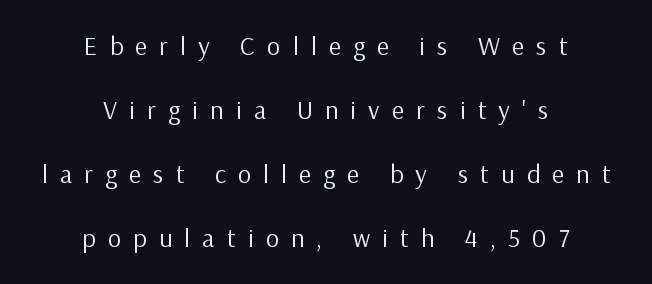
The image shows 26 px text type, upright; set centered, loose line spacing (2.46x), unusually wide letter spacing (+0.47 em), not underlined.
